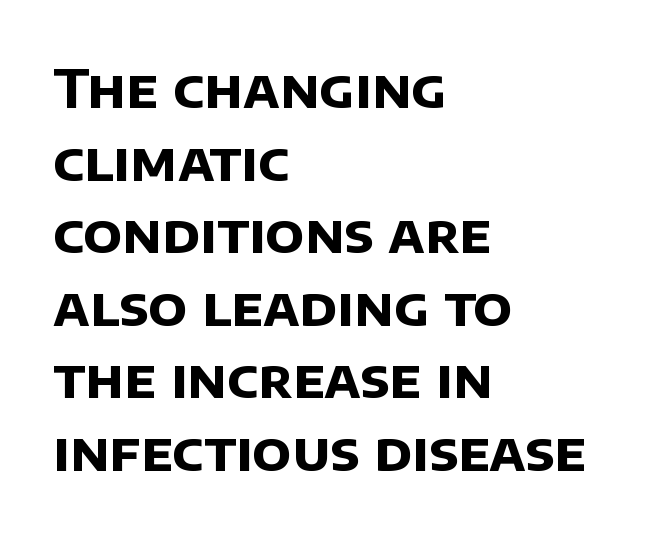
The image shows 53 px bold sans-serif type; set left-aligned, normal line spacing (1.37x), normal letter spacing, not underlined; low stroke contrast and a large x-height.
